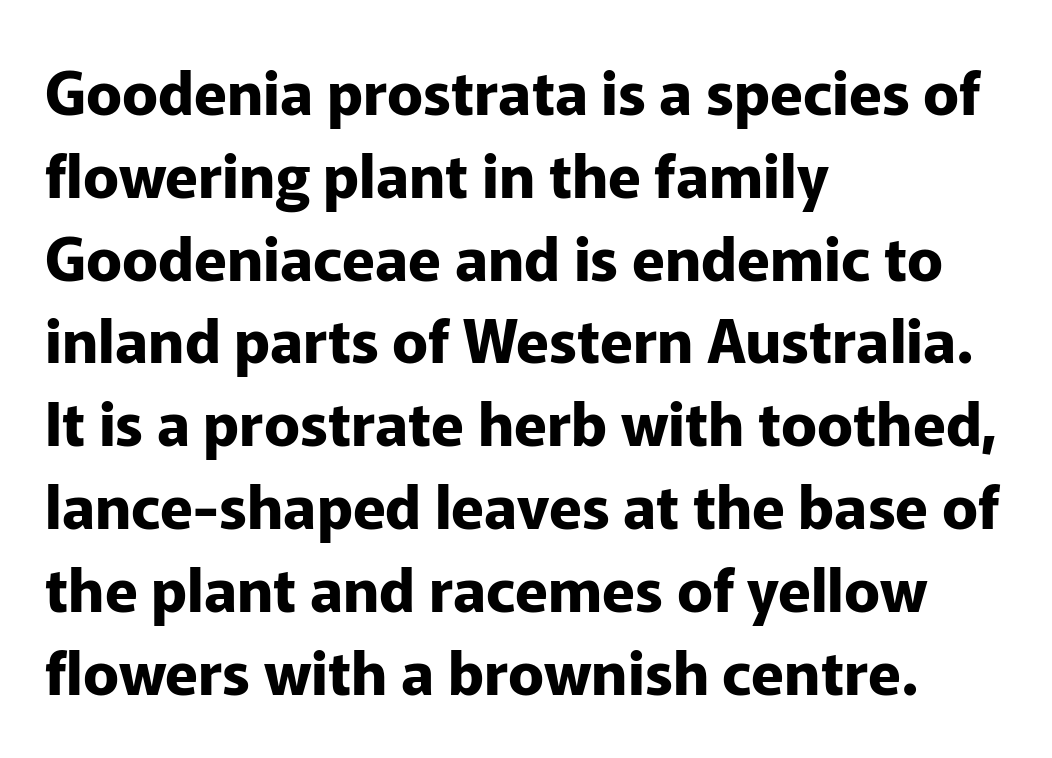
Students, this is bold: see how much ink each stroke carries. Character widths vary here, with narrow letters taking less room than wide ones. Each line starts at the same left margin while the right side varies. Honestly, there is no underline to notice here at all. The face used here is rendered with its standard letterfit. Compared with typical paragraphs, the rows here are spaced about the same.
